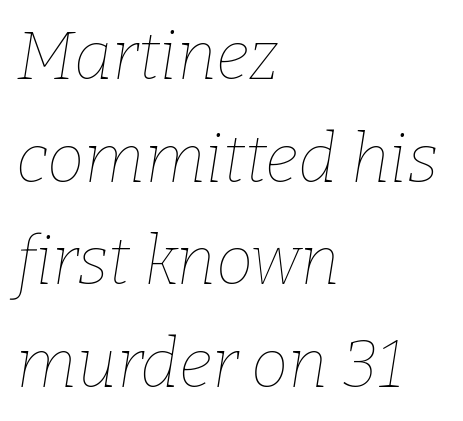
{"italic": "yes", "lean": "right", "slant_degrees": 9, "bold": "no", "weight": "thin", "width": "normal", "stroke_contrast": "low", "x_height": "medium", "monospaced": "no", "underline": "no", "align": "left", "line_spacing": "normal", "line_spacing_ratio": 1.53, "letter_spacing": "normal", "letter_spacing_em": 0.0, "glyph_px": 67}
